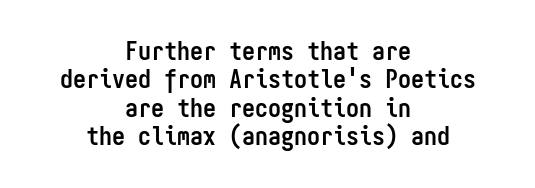
Leading is clearly below the norm, producing a dense column. Only glyphs here, with clear space below each row. Both edges are ragged and mirror each other, which tells us the setting is centered. The rendering uses a bold face; every stroke is thick and dark.
